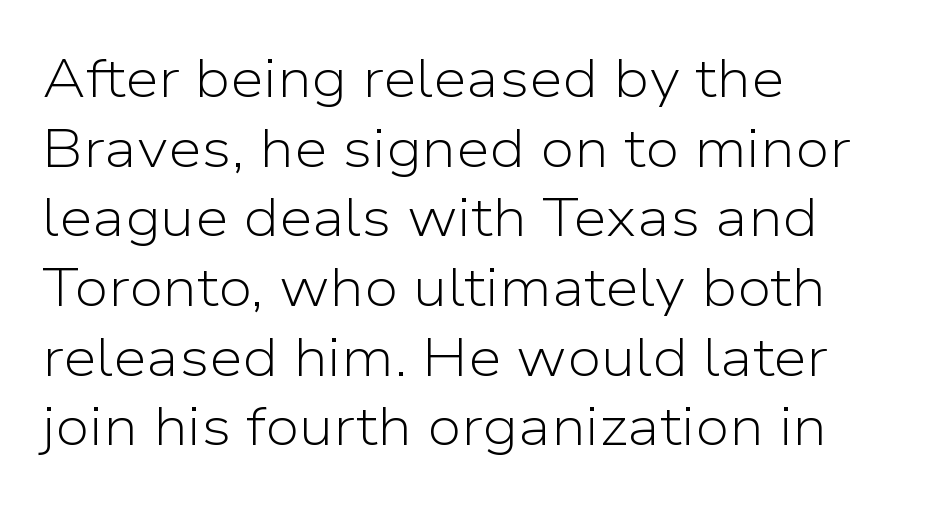
Each letter keeps its own natural width here, so spacing adapts to shape. No heavy texture on the line: the type isn't bold. The leading is moderate, giving the passage an even texture. A clean baseline with only descenders dipping below it. Type style note: lacks serifs.
